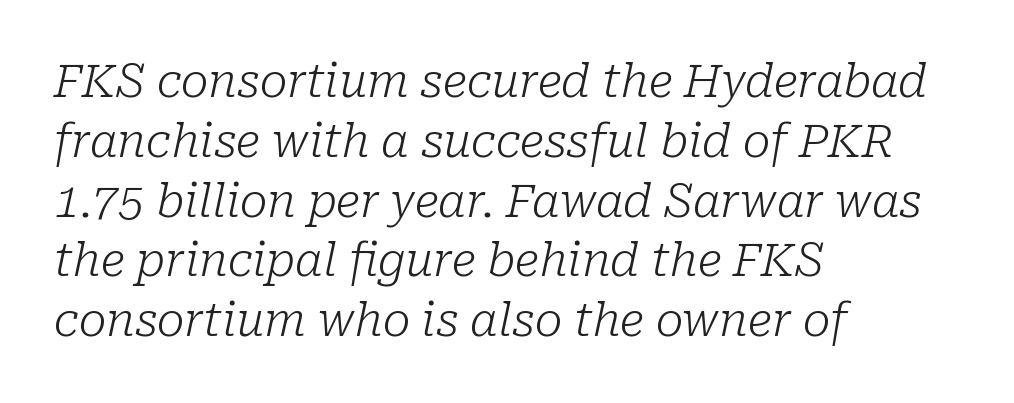
{"serif": "yes", "italic": "yes", "lean": "right", "slant_degrees": 10, "bold": "no", "weight": "light", "width": "normal", "stroke_contrast": "low", "x_height": "medium", "monospaced": "no", "underline": "no", "align": "left", "line_spacing": "normal", "line_spacing_ratio": 1.3, "letter_spacing": "normal", "letter_spacing_em": 0.0, "glyph_px": 46}
